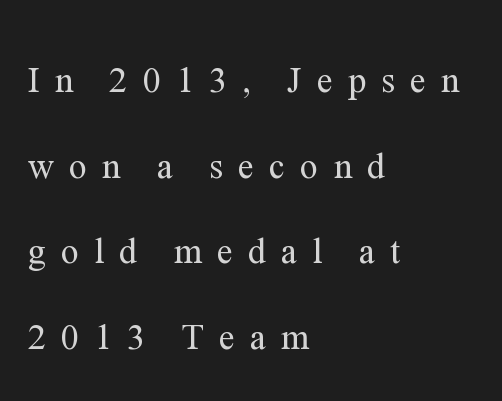
The image shows 36 px regular-weight serif type, upright; set left-aligned, loose line spacing (2.38x), unusually wide letter spacing (+0.42 em), not underlined; medium stroke contrast and a medium x-height.
